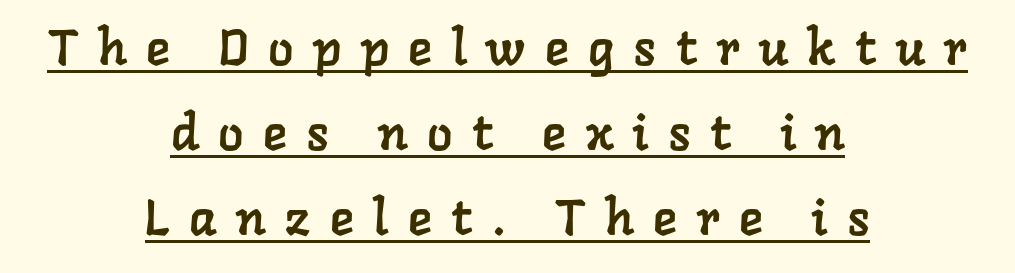
{"serif": "yes", "width": "normal", "stroke_contrast": "low", "x_height": "medium", "monospaced": "no", "underline": "yes", "align": "center", "line_spacing": "normal", "line_spacing_ratio": 1.7, "letter_spacing": "wide", "letter_spacing_em": 0.39, "glyph_px": 50}
